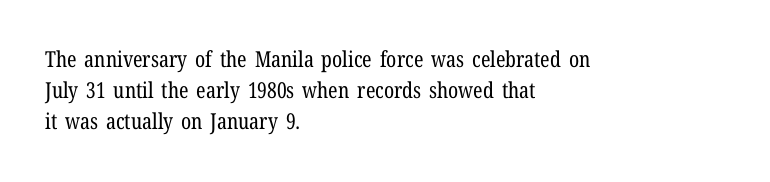
The words here are not underlined. Default kerning and tracking; the words read as compact shapes. The paragraph shown leans on its left margin. Posture: straight, roman, zero tilt. Vertical stems look standard width or narrower in stroke. Vertical spacing — default.
